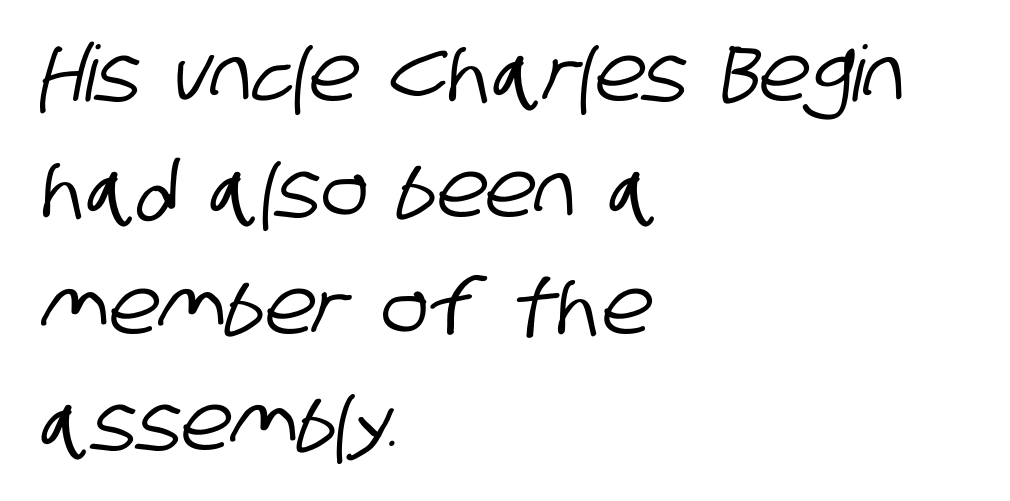
The image shows 77 px condensed sans-serif type; set left-aligned, normal line spacing (1.51x), normal letter spacing, not underlined; low stroke contrast and a large x-height.
